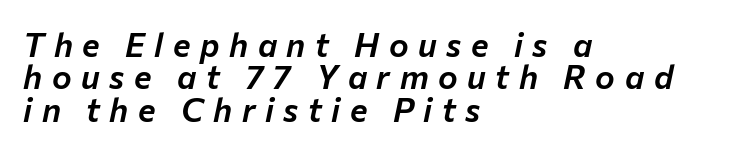
The image shows 33 px text type, italic (leaning right); set left-aligned, tight line spacing (0.98x), unusually wide letter spacing (+0.29 em), not underlined; low stroke contrast and a medium x-height.
